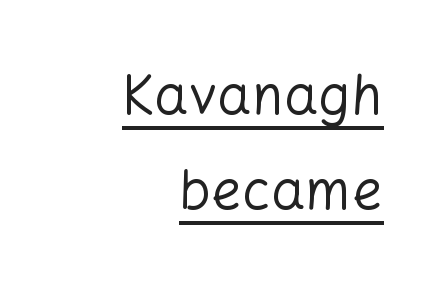
The image shows 54 px regular-weight sans-serif type, upright; set right-aligned, line spacing 1.76x, normal letter spacing, underlined; low stroke contrast and a medium x-height.
